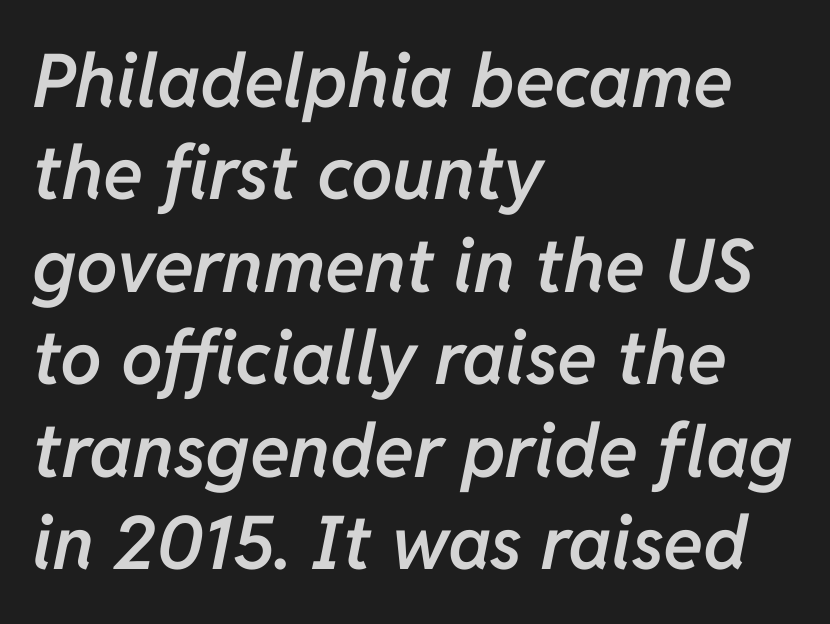
You could not count columns in this text — the font is proportionally spaced. Strokes here are thickened, but only to semibold level. Unmarked baselines from the first word to the last. Typeset ragged right — the left edge is the straight one. Inter-character spacing is left at the font's built-in metrics. Evenly set lines give the paragraph a standard silhouette.
